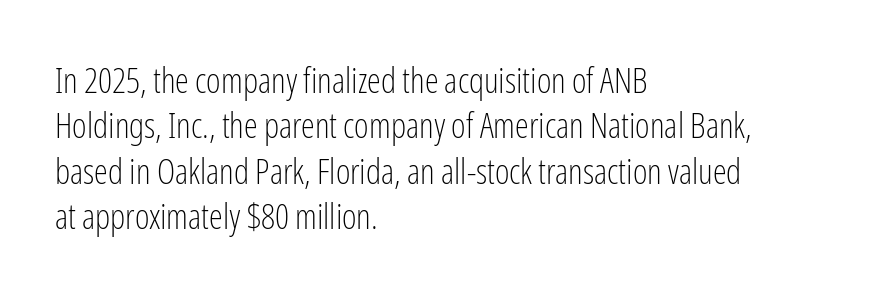
{"serif": "no", "italic": "no", "bold": "no", "weight": "light", "width": "condensed", "stroke_contrast": "low", "x_height": "medium", "monospaced": "no", "underline": "no", "align": "left", "line_spacing": "normal", "line_spacing_ratio": 1.3, "letter_spacing": "normal", "letter_spacing_em": 0.0, "glyph_px": 35}
